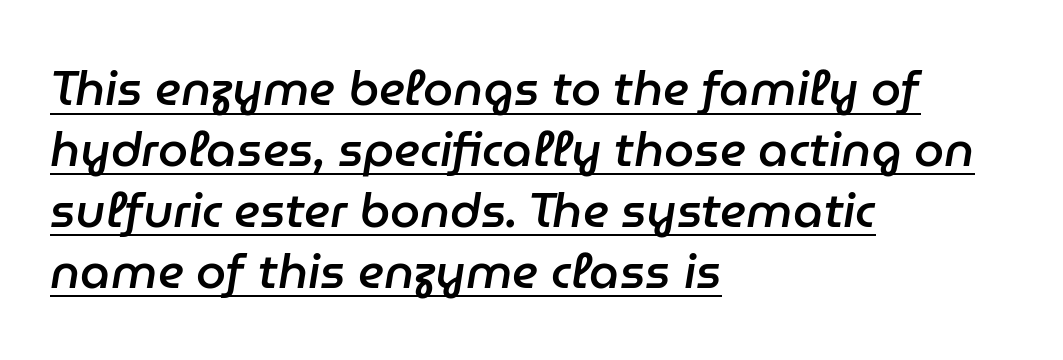
Q: Is the text bold? A: Semi-bold.
Q: Is the text italic (slanted)? A: Yes, it leans right by about 9 degrees.
Q: Is the text underlined? A: Yes.
Q: How is the paragraph aligned? A: Left-aligned.
Q: Is the spacing between letters normal or unusually wide? A: Normal.
Q: Is the spacing between lines tight, normal or loose? A: Normal.
Q: Width (condensed, normal, or wide)? A: Normal.
Q: Stroke contrast? A: Low.
Q: x-height? A: Medium.
Q: Monospaced? A: No.
